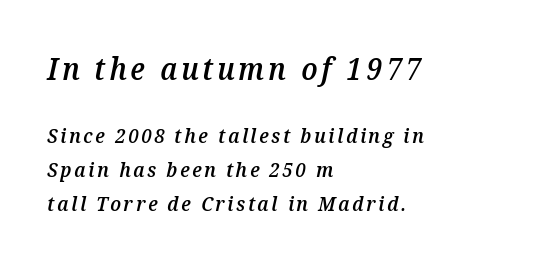
Q: Is the text bold? A: Semi-bold.
Q: Is the text italic (slanted)? A: Yes, it leans right by about 12 degrees.
Q: Is the text underlined? A: No.
Q: How is the paragraph aligned? A: Left-aligned.
Q: Is the spacing between lines tight, normal or loose? A: Normal.
Q: Which block of text is set in a larger size, the first (top) or the second (bottom)? A: The first (top) one.
Q: Width (condensed, normal, or wide)? A: Normal.
Q: Stroke contrast? A: Medium.
Q: x-height? A: Medium.
Q: Monospaced? A: No.
